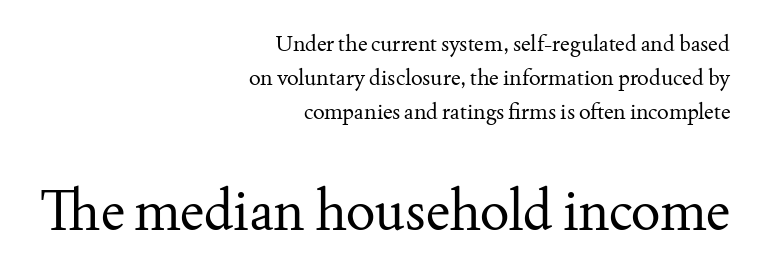
Q: Is the text bold? A: No.
Q: Is the text italic (slanted)? A: No, it is upright.
Q: Is the typeface a serif or a sans-serif typeface? A: Serif.
Q: Is the text underlined? A: No.
Q: How is the paragraph aligned? A: Right-aligned.
Q: Is the spacing between letters normal or unusually wide? A: Normal.
Q: Is the spacing between lines tight, normal or loose? A: Normal.
Q: Which block of text is set in a larger size, the first (top) or the second (bottom)? A: The second (bottom) one.
Q: Width (condensed, normal, or wide)? A: Normal.
Q: Stroke contrast? A: Medium.
Q: x-height? A: Small.
Q: Monospaced? A: No.
